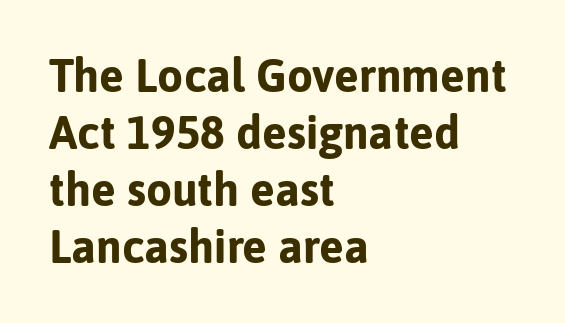
Designer's note — italics off, roman on. Check where the strokes stop: nothing finishes them off — pure sans. Heavy, bold letterforms. This sample is left-justified, so line endings fall wherever the words run out. Each letter keeps its own natural width here, so spacing adapts to shape.
